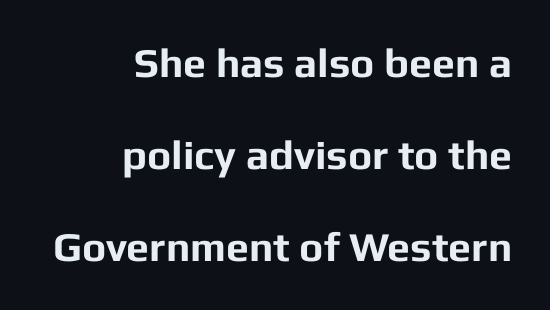
Descender tails drop into unmarked territory. The type sits square on the baseline with zero lean. Pretty heavy lettering here — definitely bold. To sum up the face: it is a sans, with no serifs. Character widths vary here, with narrow letters taking less room than wide ones. The paragraph has a hard right edge and a soft left edge.
